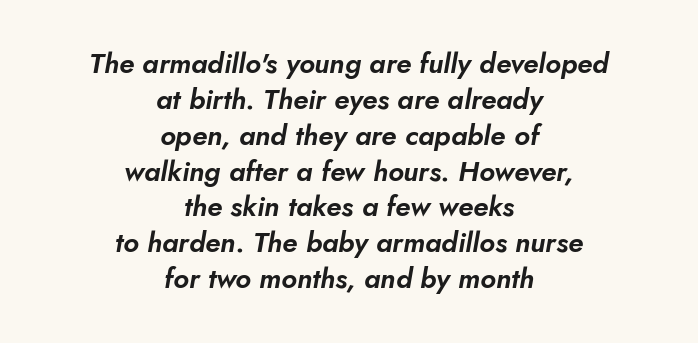
Q: Is the text italic (slanted)? A: Yes, it leans right by about 10 degrees.
Q: Is the text underlined? A: No.
Q: How is the paragraph aligned? A: Centered.
Q: Is the spacing between letters normal or unusually wide? A: Normal.
Q: Is the spacing between lines tight, normal or loose? A: Normal.
Q: Width (condensed, normal, or wide)? A: Normal.
Q: Stroke contrast? A: Low.
Q: x-height? A: Small.
Q: Monospaced? A: No.
